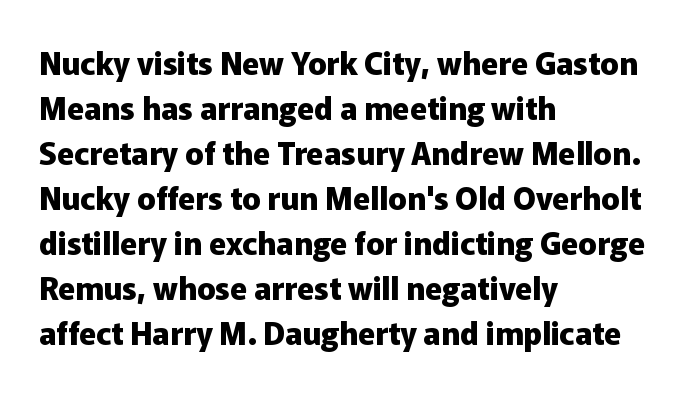
The specimen omits any rule beneath the text block's lines. Its strokes are broad and dark, the hallmark of bold type. Typeset ragged right — the left edge is the straight one. The letters advance in unequal steps, a hallmark of proportional type.
